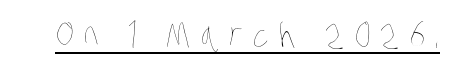
The image shows 36 px thin, condensed type; set unusually wide letter spacing (+0.28 em), underlined; low stroke contrast and a large x-height.
